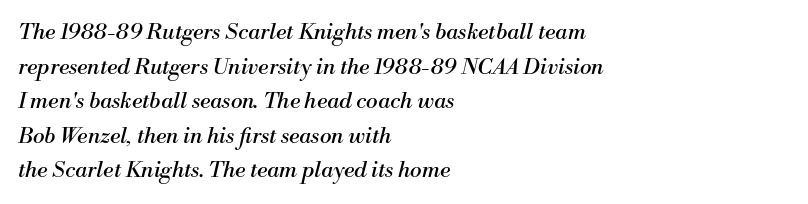
{"italic": "yes", "lean": "right", "slant_degrees": 13, "bold": "no", "underline": "no", "align": "left", "line_spacing": "normal", "line_spacing_ratio": 1.57, "letter_spacing": "normal", "letter_spacing_em": 0.0, "glyph_px": 22}
